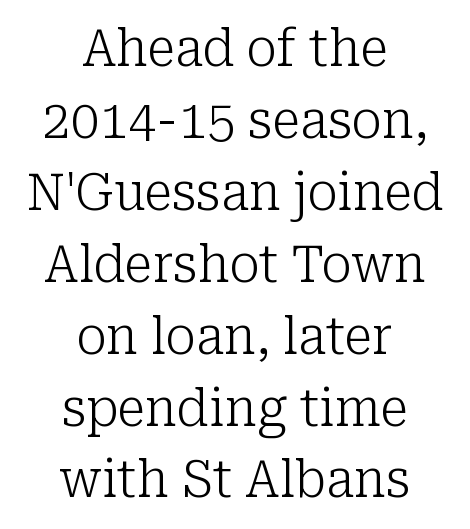
Q: Is the text bold? A: No.
Q: Is the text italic (slanted)? A: No, it is upright.
Q: Is the typeface a serif or a sans-serif typeface? A: Serif.
Q: Is the text underlined? A: No.
Q: How is the paragraph aligned? A: Centered.
Q: Is the spacing between letters normal or unusually wide? A: Normal.
Q: Is the spacing between lines tight, normal or loose? A: Normal.
Q: Width (condensed, normal, or wide)? A: Normal.
Q: Stroke contrast? A: Low.
Q: x-height? A: Medium.
Q: Monospaced? A: No.
